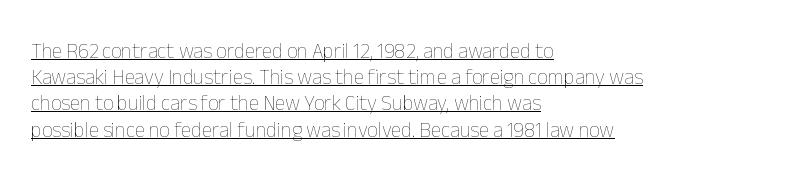
{"italic": "no", "bold": "no", "underline": "yes", "align": "left", "line_spacing": "normal", "line_spacing_ratio": 1.25, "letter_spacing": "normal", "letter_spacing_em": 0.0, "glyph_px": 21}
